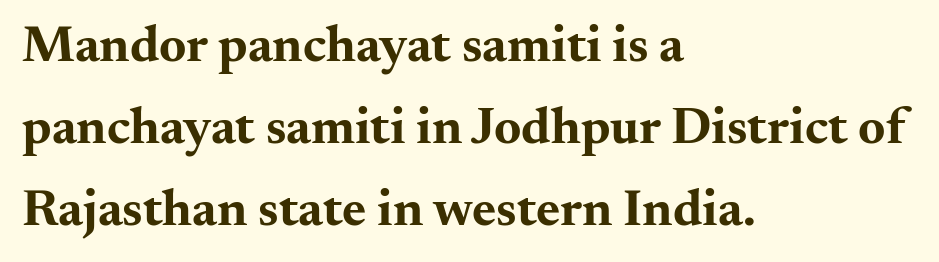
Evenly set lines give the paragraph a standard silhouette. Letter spacing: default. Old-style or modern, the face here clearly has serifs. Is this a fixed-width face? No — the glyphs have proportional, varying widths.
